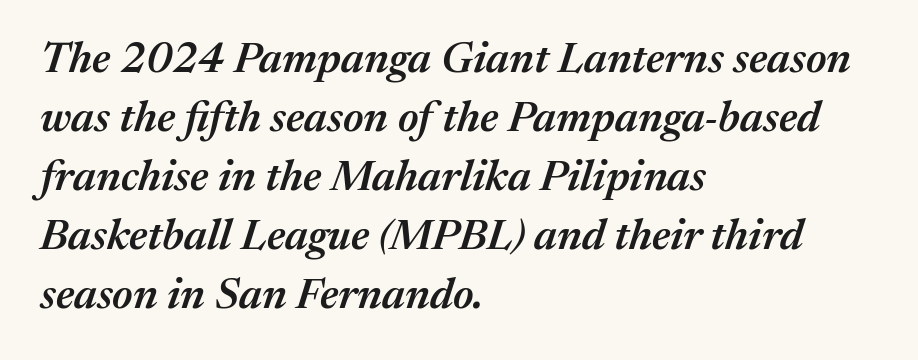
{"italic": "yes", "lean": "right", "slant_degrees": 17, "bold": "semi", "weight": "semibold", "width": "normal", "stroke_contrast": "medium", "x_height": "medium", "monospaced": "no", "underline": "no", "align": "left", "line_spacing": "normal", "line_spacing_ratio": 1.37, "letter_spacing": "normal", "letter_spacing_em": 0.0, "glyph_px": 43}
